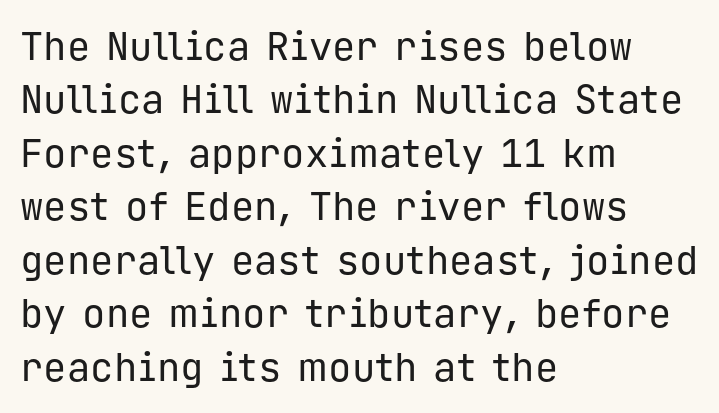
{"serif": "no", "italic": "no", "bold": "no", "weight": "regular", "width": "normal", "stroke_contrast": "low", "x_height": "medium", "monospaced": "yes", "underline": "no", "align": "left", "line_spacing": "normal", "line_spacing_ratio": 1.37, "letter_spacing": "normal", "letter_spacing_em": 0.0, "glyph_px": 39}
